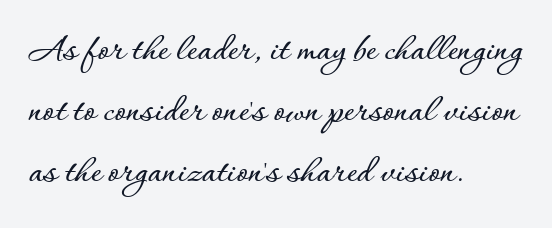
{"width": "normal", "stroke_contrast": "low", "x_height": "small", "monospaced": "no", "underline": "no", "align": "left", "line_spacing": "normal", "line_spacing_ratio": 1.53, "letter_spacing": "normal", "letter_spacing_em": 0.0, "glyph_px": 40}
